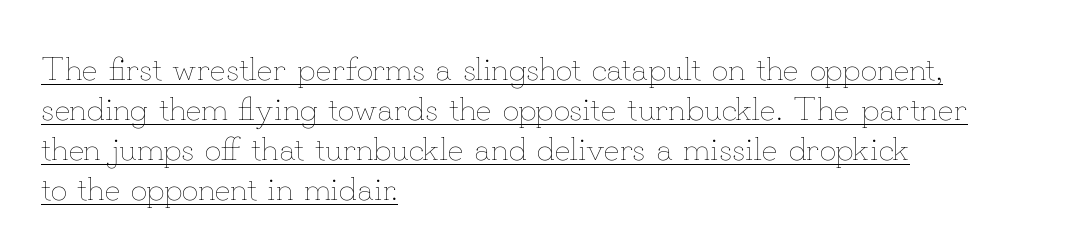
The image shows 33 px thin type, upright; set left-aligned, line spacing 1.21x, normal letter spacing, underlined; low stroke contrast and a small x-height.
